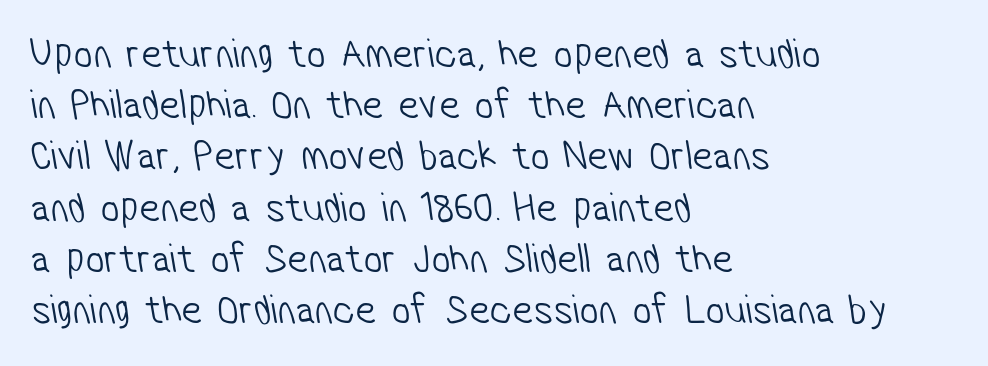
The image shows 42 px light, condensed sans-serif type; set left-aligned, line spacing 1.22x, normal letter spacing, not underlined; low stroke contrast and a medium x-height.
